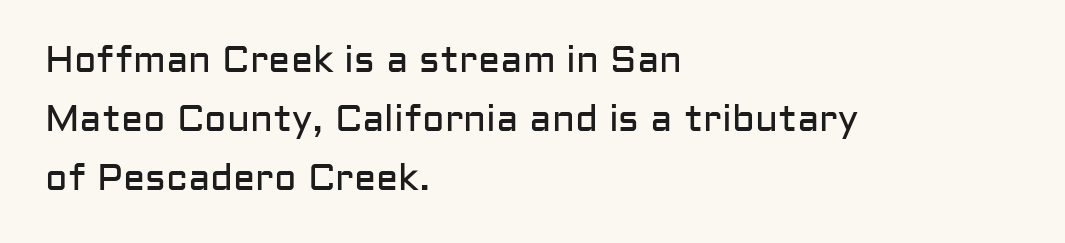
Q: Is the text bold? A: No.
Q: Is the text italic (slanted)? A: No, it is upright.
Q: Is the typeface a serif or a sans-serif typeface? A: Sans-serif.
Q: Is the text underlined? A: No.
Q: How is the paragraph aligned? A: Left-aligned.
Q: Is the spacing between letters normal or unusually wide? A: Normal.
Q: Is the spacing between lines tight, normal or loose? A: Normal.
Q: Width (condensed, normal, or wide)? A: Normal.
Q: Stroke contrast? A: Low.
Q: x-height? A: Medium.
Q: Monospaced? A: No.
